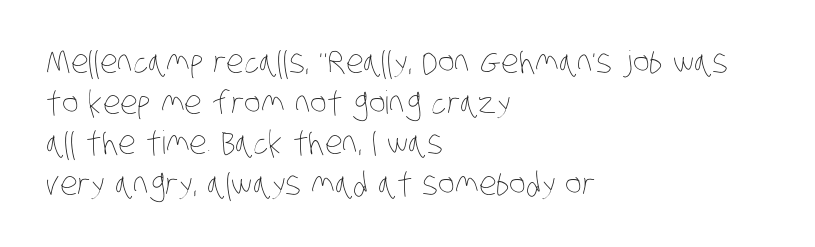
Q: Is the text bold? A: No.
Q: Is the text underlined? A: No.
Q: How is the paragraph aligned? A: Left-aligned.
Q: Is the spacing between letters normal or unusually wide? A: Normal.
Q: Is the spacing between lines tight, normal or loose? A: Normal.
Q: Width (condensed, normal, or wide)? A: Condensed.
Q: Stroke contrast? A: Low.
Q: x-height? A: Large.
Q: Monospaced? A: No.
